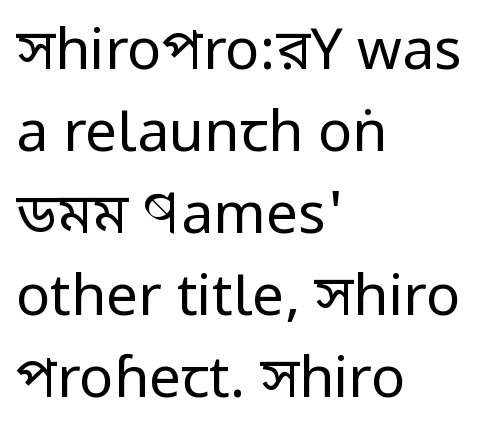
Q: Is the text bold? A: No.
Q: Is the text italic (slanted)? A: No, it is upright.
Q: Is the typeface a serif or a sans-serif typeface? A: Sans-serif.
Q: Is the text underlined? A: No.
Q: How is the paragraph aligned? A: Left-aligned.
Q: Is the spacing between letters normal or unusually wide? A: Normal.
Q: Is the spacing between lines tight, normal or loose? A: Normal.
Q: Width (condensed, normal, or wide)? A: Condensed.
Q: Stroke contrast? A: Low.
Q: x-height? A: Large.
Q: Monospaced? A: No.
